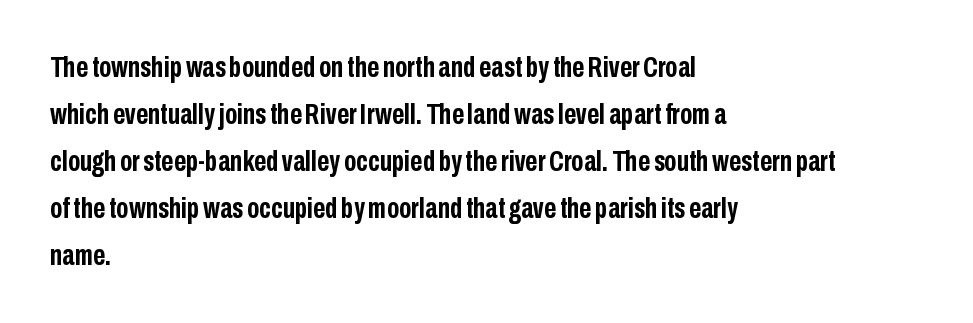
Q: Is the text bold? A: Yes.
Q: Is the text italic (slanted)? A: No, it is upright.
Q: Is the typeface a serif or a sans-serif typeface? A: Sans-serif.
Q: Is the text underlined? A: No.
Q: How is the paragraph aligned? A: Left-aligned.
Q: Is the spacing between letters normal or unusually wide? A: Normal.
Q: Is the spacing between lines tight, normal or loose? A: Normal.
Q: Width (condensed, normal, or wide)? A: Condensed.
Q: Stroke contrast? A: Low.
Q: x-height? A: Medium.
Q: Monospaced? A: No.
